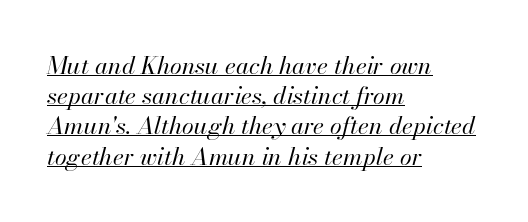
A quiet, ordinary-to-light weight characterises the typeface. There's an unmistakable incline to the writing here. These lines are set flush left with a ragged right edge. Quick note: underline on. The block of text has a typical density, with ordinary space between rows.
